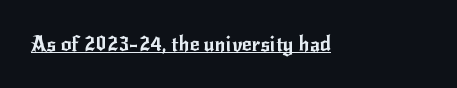
Q: Is the text italic (slanted)? A: No, it is upright.
Q: Is the text underlined? A: Yes.
Q: Is the spacing between letters normal or unusually wide? A: Normal.
